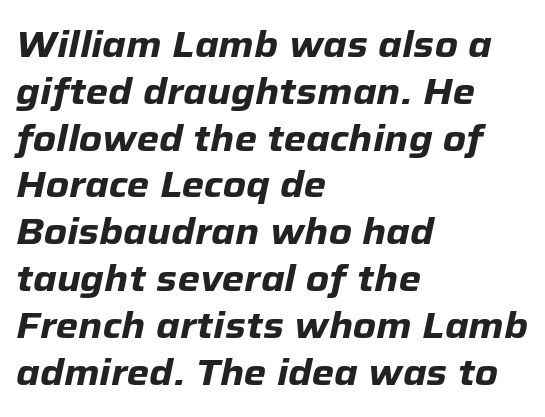
The image shows 36 px heavy type, italic (leaning right); set left-aligned, normal line spacing (1.3x), normal letter spacing, not underlined; low stroke contrast and a medium x-height.
